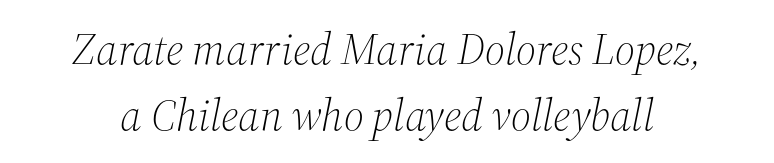
The image shows 44 px light serif type, italic (leaning right); set normal line spacing (1.5x), normal letter spacing, not underlined; medium stroke contrast and a medium x-height.
